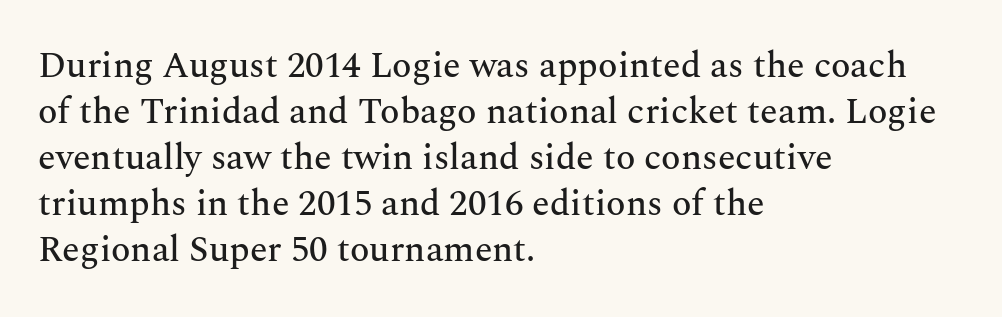
Q: Is the text italic (slanted)? A: No, it is upright.
Q: Is the typeface a serif or a sans-serif typeface? A: Serif.
Q: Is the text underlined? A: No.
Q: How is the paragraph aligned? A: Left-aligned.
Q: Is the spacing between letters normal or unusually wide? A: Normal.
Q: Is the spacing between lines tight, normal or loose? A: Normal.
Q: Width (condensed, normal, or wide)? A: Normal.
Q: Stroke contrast? A: Medium.
Q: x-height? A: Medium.
Q: Monospaced? A: No.
